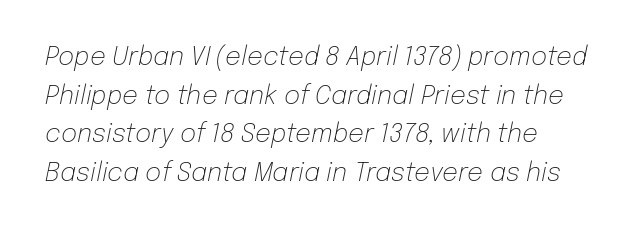
Evenly set lines give the paragraph a standard silhouette. The letters are slanted; this is an italic face. Does extra space separate the letters? No, they use regular spacing. The baseline area is clear.
